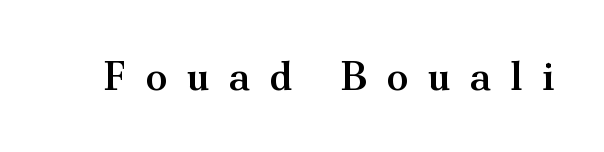
The lettering stays uniformly vertical, giving the passage a roman look. These lines are rendered in a variable-pitch font. The text was rendered using a seriffed face with decorative stroke endings. Decoration check: the copy has no underline.
